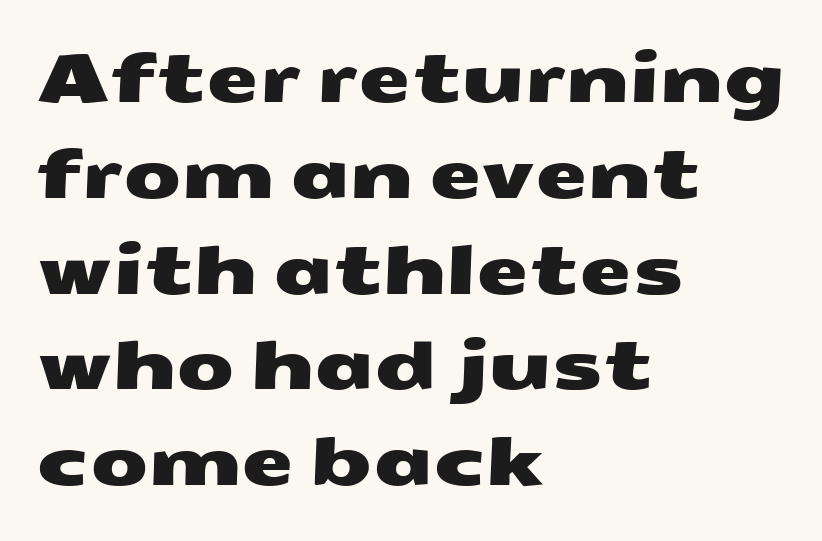
The image shows 67 px wide sans-serif type; set left-aligned, normal line spacing (1.43x), normal letter spacing, not underlined; medium stroke contrast and a medium x-height.
